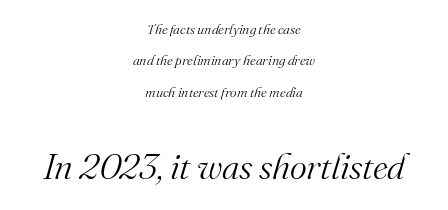
{"serif": "yes", "italic": "yes", "lean": "right", "slant_degrees": 16, "bold": "no", "weight": "light", "width": "normal", "stroke_contrast": "medium", "x_height": "small", "monospaced": "no", "underline": "no", "align": "center", "line_spacing": "loose", "line_spacing_ratio": 2.25, "letter_spacing": "normal", "letter_spacing_em": 0.0, "larger_block": "second", "size_ratio": 2.57, "glyph_px": 36}
